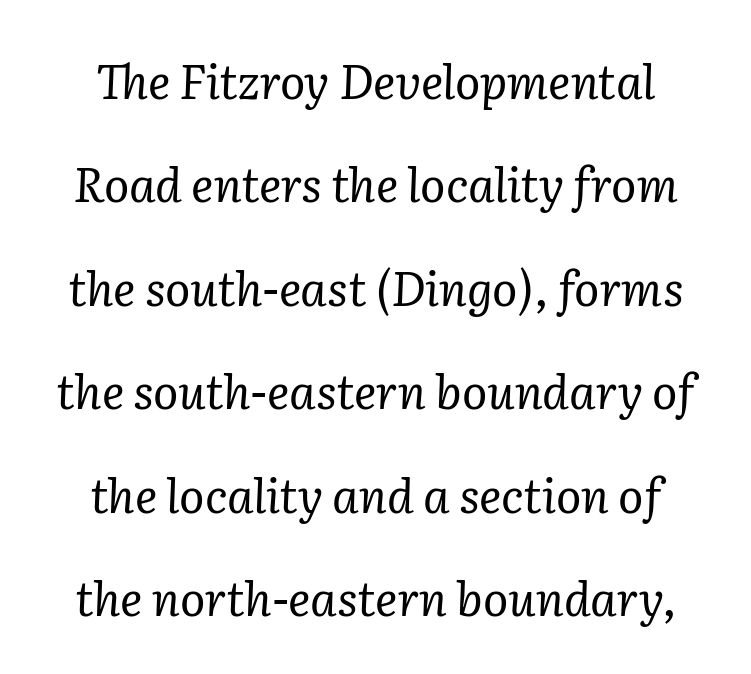
The image shows 47 px regular-weight serif type, italic (leaning right); set loose line spacing (2.2x), normal letter spacing, not underlined; low stroke contrast and a medium x-height.
